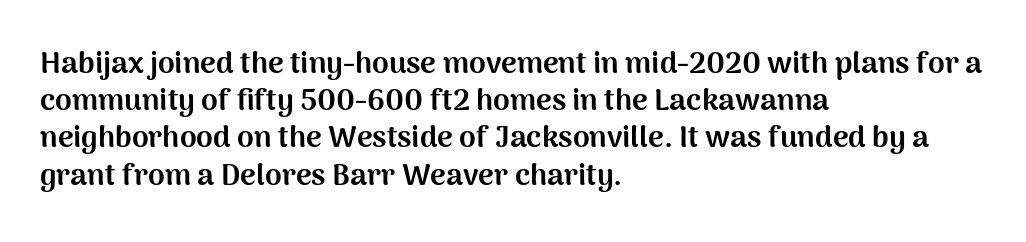
{"serif": "no", "italic": "no", "bold": "yes", "weight": "bold", "width": "normal", "stroke_contrast": "medium", "x_height": "medium", "monospaced": "no", "underline": "no", "align": "left", "line_spacing_ratio": 1.24, "letter_spacing": "normal", "letter_spacing_em": 0.0, "glyph_px": 30}
